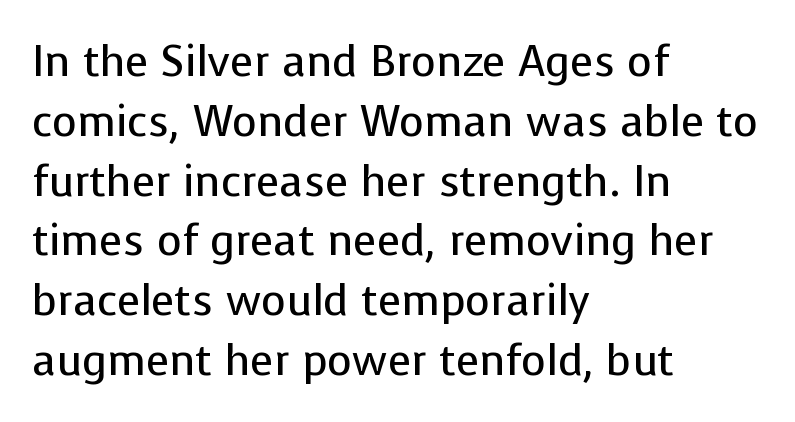
Q: Is the text bold? A: No.
Q: Is the text italic (slanted)? A: No, it is upright.
Q: Is the typeface a serif or a sans-serif typeface? A: Sans-serif.
Q: Is the text underlined? A: No.
Q: How is the paragraph aligned? A: Left-aligned.
Q: Is the spacing between letters normal or unusually wide? A: Normal.
Q: Is the spacing between lines tight, normal or loose? A: Normal.
Q: Width (condensed, normal, or wide)? A: Normal.
Q: Stroke contrast? A: Low.
Q: x-height? A: Medium.
Q: Monospaced? A: No.
